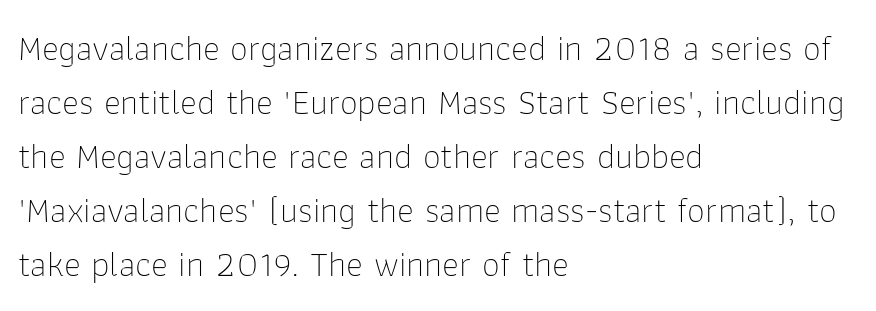
This is roman type, the default non-slanted kind. These lines are composed in type without serifs. Layout note: lines flush left. A typesetter would call this zero additional tracking. This block has exactly the height ordinary leading produces. The words here are not underlined.
